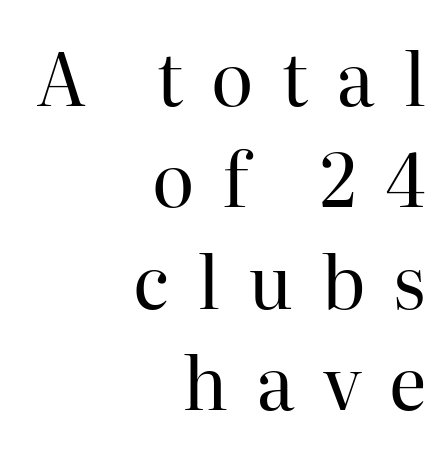
Q: Is the text bold? A: No.
Q: Is the text italic (slanted)? A: No, it is upright.
Q: Is the typeface a serif or a sans-serif typeface? A: Serif.
Q: Is the text underlined? A: No.
Q: How is the paragraph aligned? A: Right-aligned.
Q: Is the spacing between letters normal or unusually wide? A: Unusually wide.
Q: Is the spacing between lines tight, normal or loose? A: Normal.
Q: Width (condensed, normal, or wide)? A: Normal.
Q: Stroke contrast? A: High.
Q: x-height? A: Medium.
Q: Monospaced? A: No.
